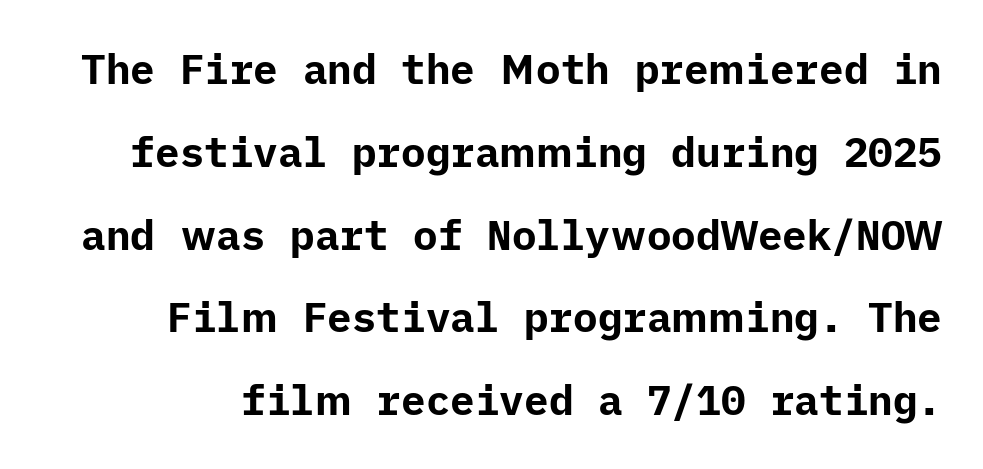
{"serif": "no", "italic": "no", "bold": "yes", "weight": "bold", "width": "normal", "stroke_contrast": "low", "x_height": "medium", "underline": "no", "line_spacing": "loose", "line_spacing_ratio": 2.02, "letter_spacing": "normal", "letter_spacing_em": 0.0, "glyph_px": 41}
